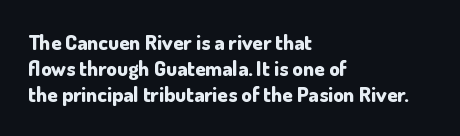
Q: Is the text bold? A: Yes.
Q: Is the text italic (slanted)? A: No, it is upright.
Q: Is the text underlined? A: No.
Q: How is the paragraph aligned? A: Left-aligned.
Q: Is the spacing between letters normal or unusually wide? A: Normal.
Q: Is the spacing between lines tight, normal or loose? A: Normal.
